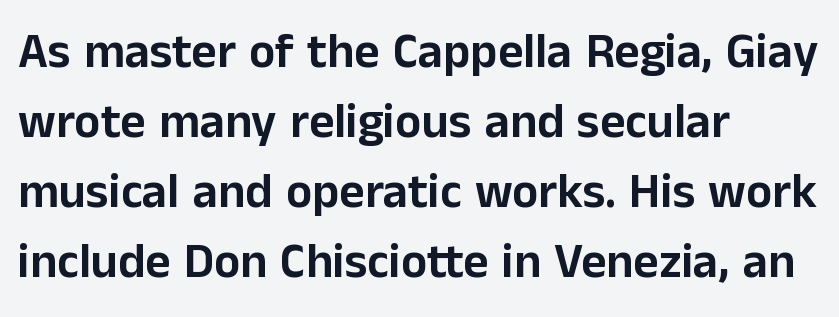
{"serif": "no", "italic": "no", "width": "normal", "stroke_contrast": "low", "x_height": "medium", "monospaced": "no", "underline": "no", "align": "left", "line_spacing": "normal", "line_spacing_ratio": 1.43, "letter_spacing": "normal", "letter_spacing_em": 0.0, "glyph_px": 49}
